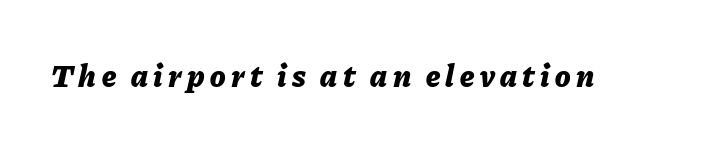
Q: Is the text bold? A: Yes.
Q: Is the text italic (slanted)? A: Yes, it leans right by about 11 degrees.
Q: Is the text underlined? A: No.
Q: Width (condensed, normal, or wide)? A: Normal.
Q: Stroke contrast? A: Low.
Q: x-height? A: Medium.
Q: Monospaced? A: No.
